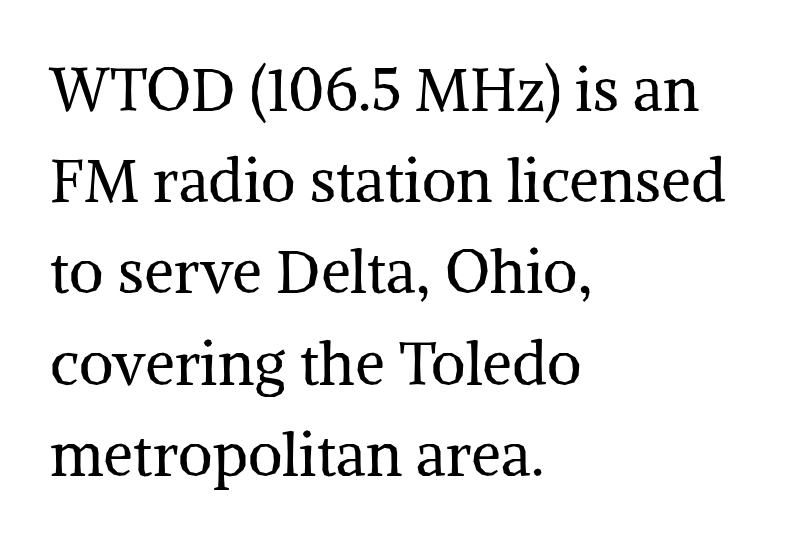
Q: Is the text bold? A: No.
Q: Is the text italic (slanted)? A: No, it is upright.
Q: Is the typeface a serif or a sans-serif typeface? A: Serif.
Q: Is the text underlined? A: No.
Q: How is the paragraph aligned? A: Left-aligned.
Q: Is the spacing between letters normal or unusually wide? A: Normal.
Q: Is the spacing between lines tight, normal or loose? A: Normal.
Q: Width (condensed, normal, or wide)? A: Normal.
Q: Stroke contrast? A: Medium.
Q: x-height? A: Medium.
Q: Monospaced? A: No.
